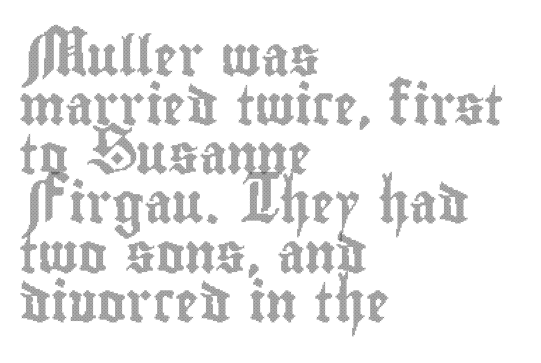
The image shows 39 px condensed type, upright; set left-aligned, normal line spacing (1.26x), normal letter spacing, not underlined; a small x-height.
